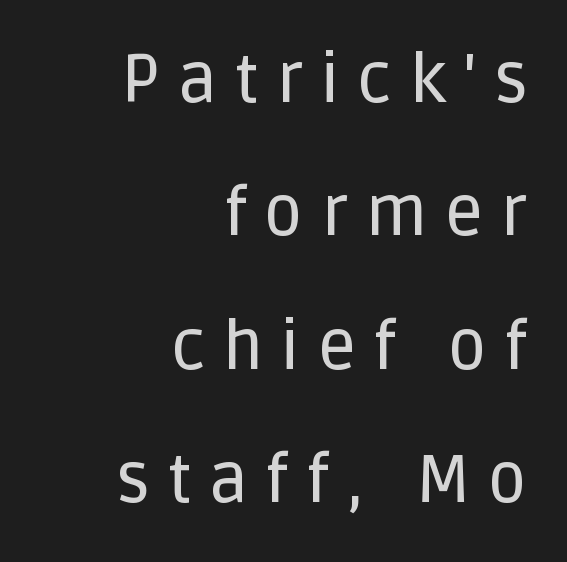
Q: Is the text italic (slanted)? A: No, it is upright.
Q: Is the typeface a serif or a sans-serif typeface? A: Sans-serif.
Q: Is the text underlined? A: No.
Q: How is the paragraph aligned? A: Right-aligned.
Q: Is the spacing between letters normal or unusually wide? A: Unusually wide.
Q: Is the spacing between lines tight, normal or loose? A: Loose.
Q: Width (condensed, normal, or wide)? A: Normal.
Q: Stroke contrast? A: Low.
Q: x-height? A: Large.
Q: Monospaced? A: No.
